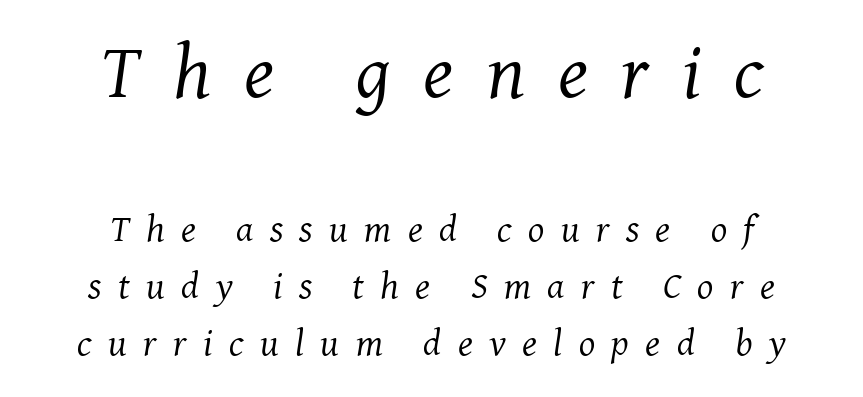
The image shows 77 px regular-weight serif type, italic (leaning right); set centered, normal line spacing (1.49x), unusually wide letter spacing (+0.43 em), not underlined; the first (top) block is 2.03x larger; medium stroke contrast and a medium x-height.
